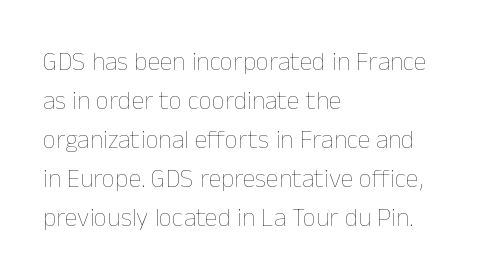
Q: Is the text bold? A: No.
Q: Is the text italic (slanted)? A: No, it is upright.
Q: Is the text underlined? A: No.
Q: How is the paragraph aligned? A: Left-aligned.
Q: Is the spacing between letters normal or unusually wide? A: Normal.
Q: Is the spacing between lines tight, normal or loose? A: Normal.
